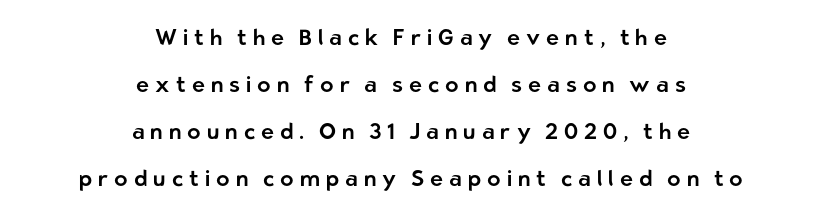
{"italic": "no", "underline": "no", "align": "center", "line_spacing": "loose", "line_spacing_ratio": 2.13, "letter_spacing": "wide", "letter_spacing_em": 0.27, "glyph_px": 22}
